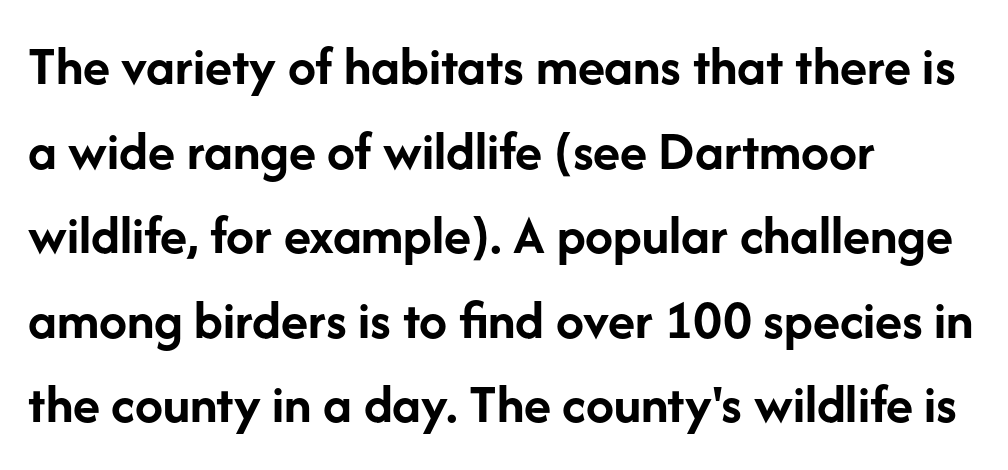
{"serif": "no", "italic": "no", "bold": "yes", "weight": "semibold", "width": "normal", "stroke_contrast": "low", "x_height": "medium", "monospaced": "no", "underline": "no", "align": "left", "line_spacing": "normal", "line_spacing_ratio": 1.51, "letter_spacing": "normal", "letter_spacing_em": 0.0, "glyph_px": 56}
